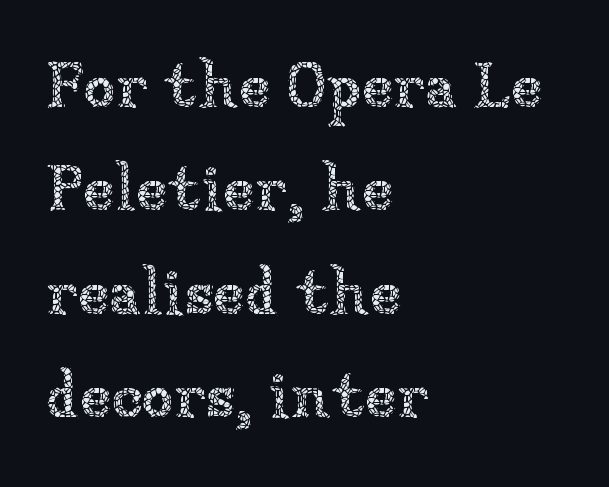
{"italic": "no", "bold": "no", "weight": "thin", "width": "normal", "stroke_contrast": "low", "x_height": "medium", "monospaced": "no", "underline": "no", "align": "left", "line_spacing": "normal", "line_spacing_ratio": 1.59, "letter_spacing": "normal", "letter_spacing_em": 0.0, "glyph_px": 65}
